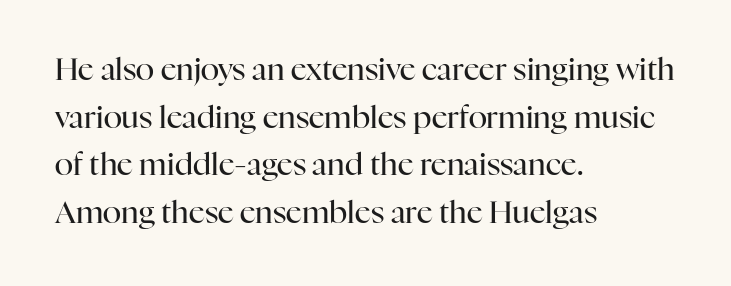
Here the glyphs are tracked normally, forming tight word shapes. No letter is thick-stroked: the sample isn't bold. The font family rendered here belongs to the serif group. Each row of text sits above clean, open space.
